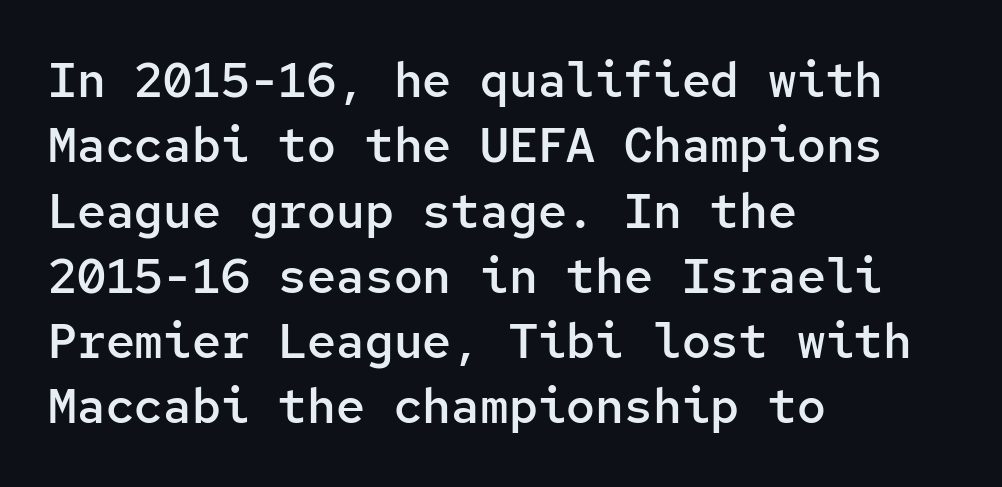
{"serif": "no", "italic": "no", "bold": "semi", "weight": "semibold", "width": "normal", "stroke_contrast": "low", "x_height": "medium", "monospaced": "yes", "underline": "no", "align": "left", "line_spacing": "normal", "line_spacing_ratio": 1.36, "letter_spacing": "normal", "letter_spacing_em": 0.0, "glyph_px": 48}
